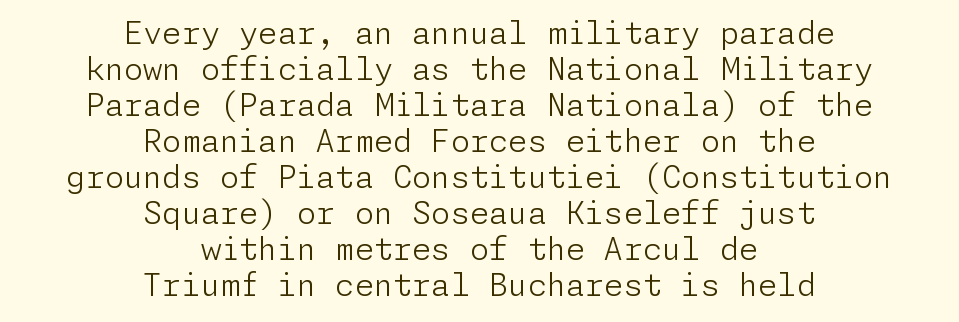
Inter-character spacing is left at the font's built-in metrics. Is the block centered? Yes — each line is placed symmetrically about the middle. Heft: none added — not bold. The space directly below the letters is spotless. Regarding serifs, this sample does without them. Notice how the stems are strictly vertical — no italics here.
